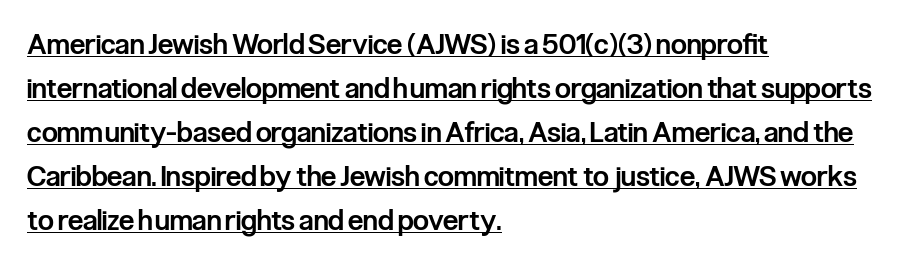
The letterforms sit shoulder to shoulder at normal distance. Casual observation: everything's shoved over to the left. Vertical spacing — default. The font's upright variant was chosen for this text. Underlining? Definitely there. The typesetting leans somewhat heavy: a semibold.
